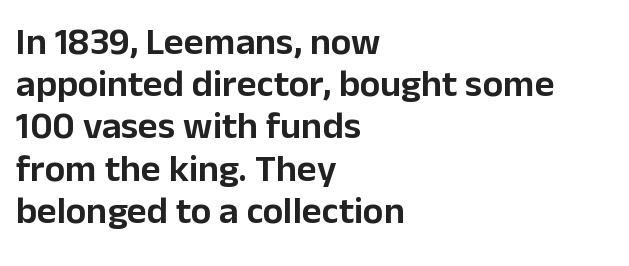
This sample uses plain, unmodified letter spacing. Classification — sans serif. The letters advance in unequal steps, a hallmark of proportional type. The rendering uses a small line-height, squeezing the rows. The lettering stays uniformly vertical, giving the passage a roman look.
